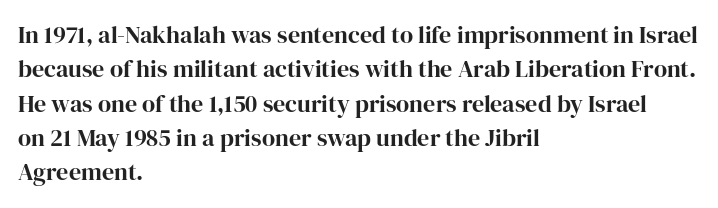
{"italic": "no", "bold": "yes", "underline": "no", "align": "left", "line_spacing": "normal", "line_spacing_ratio": 1.43, "letter_spacing": "normal", "letter_spacing_em": 0.0, "glyph_px": 24}
